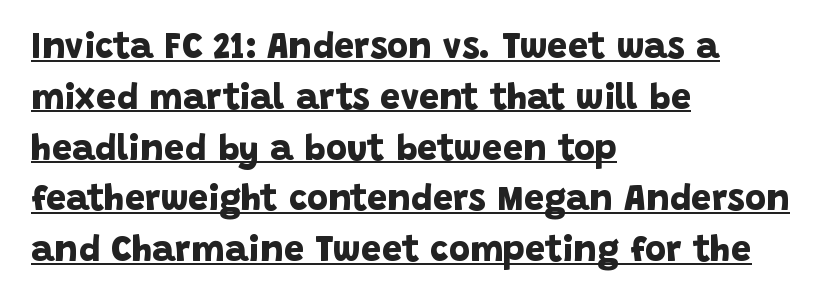
{"serif": "no", "bold": "yes", "weight": "bold", "width": "normal", "stroke_contrast": "low", "x_height": "large", "monospaced": "no", "underline": "yes", "align": "left", "line_spacing": "normal", "line_spacing_ratio": 1.41, "letter_spacing": "normal", "letter_spacing_em": 0.0, "glyph_px": 36}
